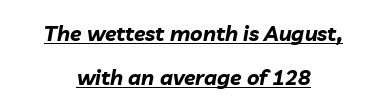
{"italic": "yes", "lean": "right", "slant_degrees": 10, "bold": "yes", "underline": "yes", "align": "center", "line_spacing": "loose", "line_spacing_ratio": 2.1, "letter_spacing": "normal", "letter_spacing_em": 0.0, "glyph_px": 21}
